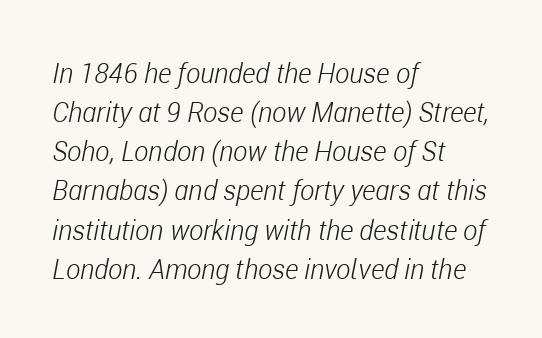
{"italic": "yes", "lean": "right", "slant_degrees": 11, "bold": "no", "underline": "no", "align": "left", "line_spacing": "normal", "line_spacing_ratio": 1.45, "letter_spacing": "normal", "letter_spacing_em": 0.0, "glyph_px": 27}
